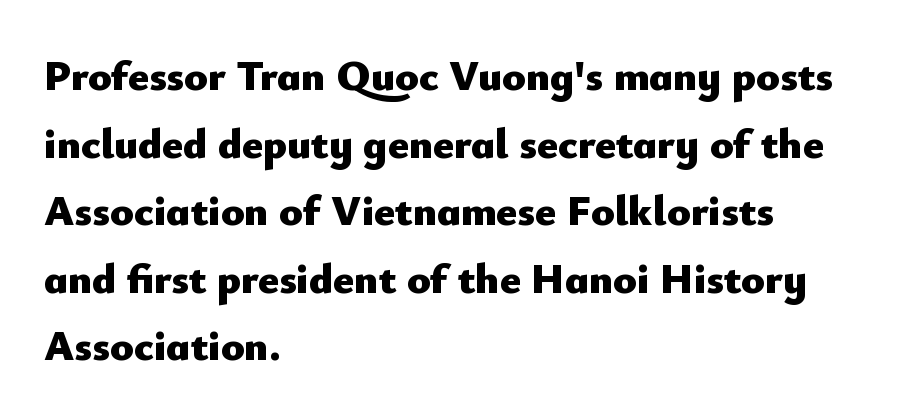
{"serif": "no", "italic": "no", "bold": "yes", "weight": "heavy", "width": "normal", "stroke_contrast": "low", "x_height": "small", "monospaced": "no", "underline": "no", "align": "left", "line_spacing": "normal", "line_spacing_ratio": 1.57, "letter_spacing": "normal", "letter_spacing_em": 0.0, "glyph_px": 43}
